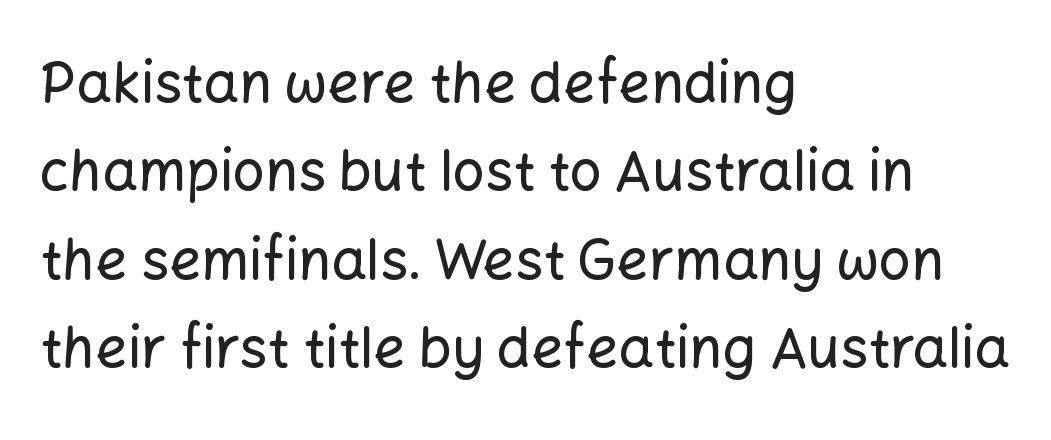
{"serif": "no", "italic": "no", "width": "normal", "stroke_contrast": "low", "x_height": "medium", "monospaced": "no", "underline": "no", "align": "left", "line_spacing": "normal", "line_spacing_ratio": 1.58, "letter_spacing": "normal", "letter_spacing_em": 0.0, "glyph_px": 56}
